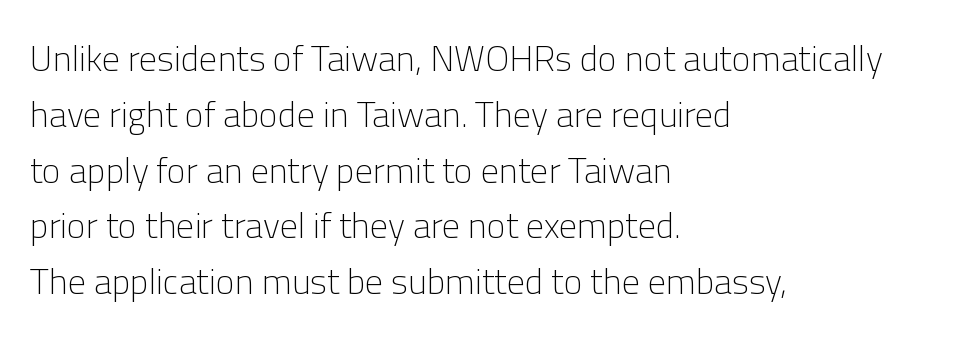
This sample has the flowing, uneven cadence of proportional lettering. In terms of letterspacing, this is plain default setting. A normal amount of white space separates one row of letters from the next. The glyphs in this specimen are sans serif. Type without underlining.
